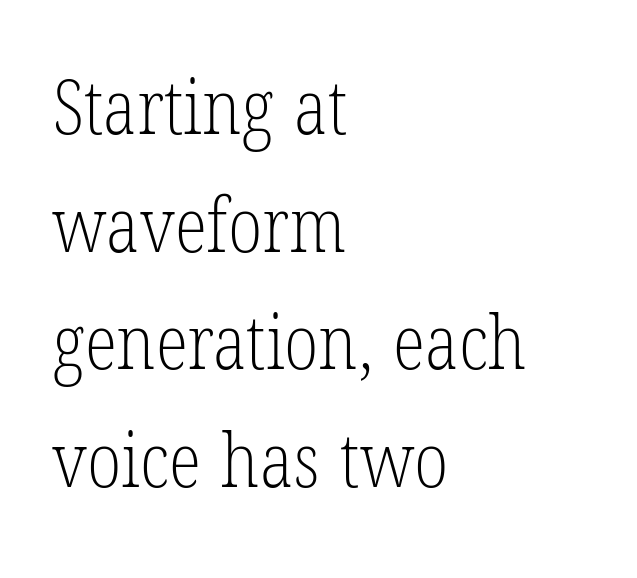
The image shows 75 px light, condensed serif type, upright; set left-aligned, normal line spacing (1.57x), normal letter spacing, not underlined; low stroke contrast and a medium x-height.
